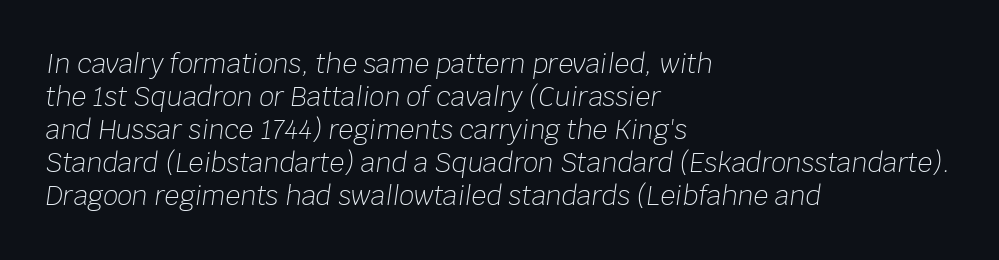
Q: Is the text bold? A: No.
Q: Is the text italic (slanted)? A: Yes, it leans right by about 8 degrees.
Q: Is the text underlined? A: No.
Q: How is the paragraph aligned? A: Left-aligned.
Q: Is the spacing between letters normal or unusually wide? A: Normal.
Q: Is the spacing between lines tight, normal or loose? A: Normal.
